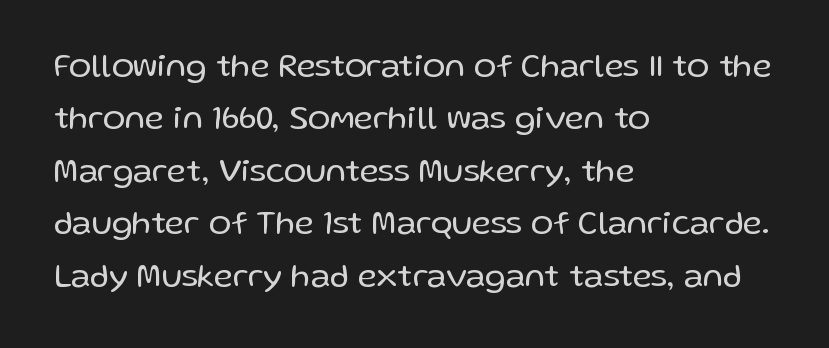
Q: Is the text bold? A: No.
Q: Is the text italic (slanted)? A: No, it is upright.
Q: Is the typeface a serif or a sans-serif typeface? A: Sans-serif.
Q: Is the text underlined? A: No.
Q: How is the paragraph aligned? A: Left-aligned.
Q: Is the spacing between letters normal or unusually wide? A: Normal.
Q: Is the spacing between lines tight, normal or loose? A: Normal.
Q: Width (condensed, normal, or wide)? A: Normal.
Q: Stroke contrast? A: Low.
Q: x-height? A: Medium.
Q: Monospaced? A: No.
